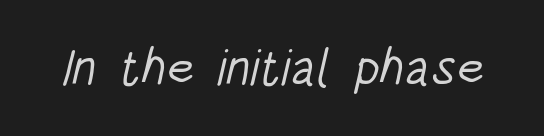
{"serif": "no", "bold": "no", "weight": "light", "width": "condensed", "stroke_contrast": "low", "x_height": "large", "monospaced": "no", "underline": "no", "letter_spacing": "normal", "letter_spacing_em": 0.0, "glyph_px": 50}
